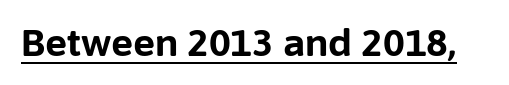
Between one letter and the next there's only the usual sliver of space. Proportional: the letters do not fall into vertical columns. This rendering employs a face without finishing strokes, i.e., a sans-serif. Decoration check: the copy is underlined. Caption: bold face, heavy strokes. Do the letters lean? They stand straight.
